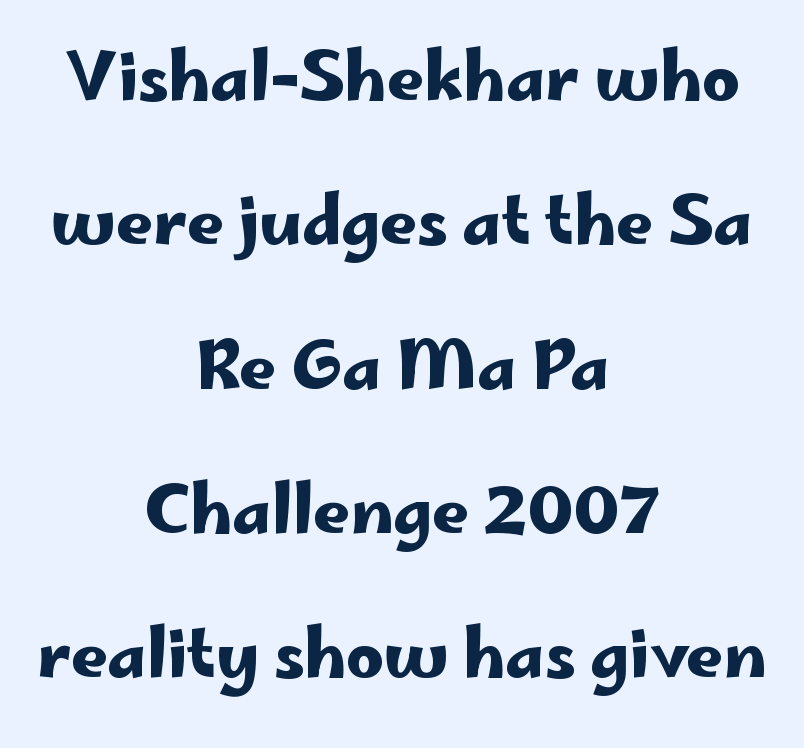
A typesetter would call this zero additional tracking. The specimen omits any rule beneath the text block's lines. You could not count columns in this text — the font is proportionally spaced. The text block is weighted toward neither margin, spreading evenly from the middle. Airy leading.
